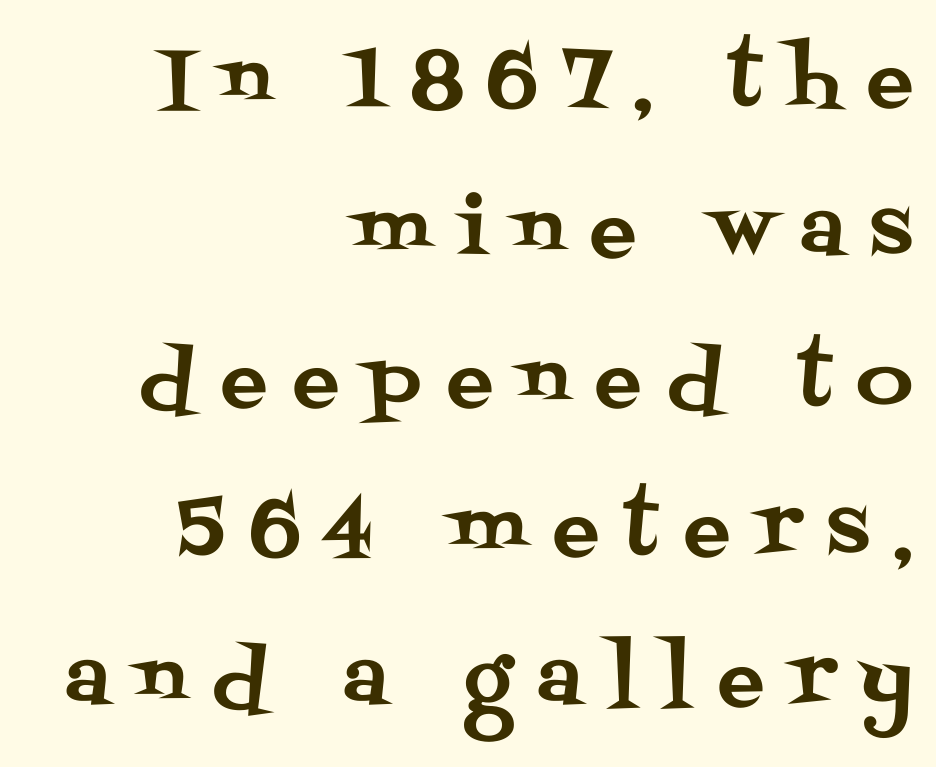
The image shows 78 px serif type, upright; set right-aligned, loose line spacing (1.92x), unusually wide letter spacing (+0.33 em), not underlined; medium stroke contrast and a large x-height.
